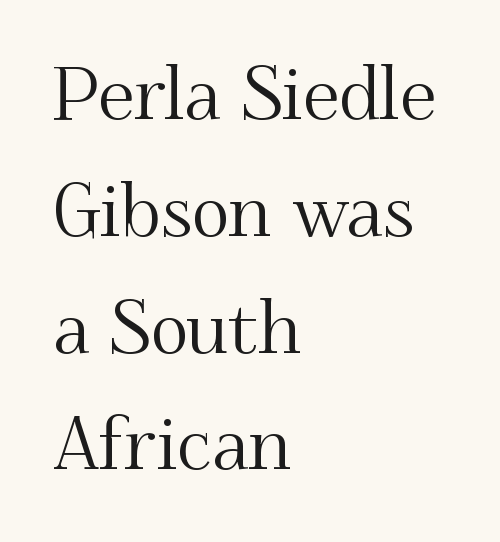
Q: Is the text italic (slanted)? A: No, it is upright.
Q: Is the typeface a serif or a sans-serif typeface? A: Serif.
Q: Is the text underlined? A: No.
Q: How is the paragraph aligned? A: Left-aligned.
Q: Is the spacing between letters normal or unusually wide? A: Normal.
Q: Is the spacing between lines tight, normal or loose? A: Normal.
Q: Width (condensed, normal, or wide)? A: Normal.
Q: Stroke contrast? A: Medium.
Q: x-height? A: Small.
Q: Monospaced? A: No.
